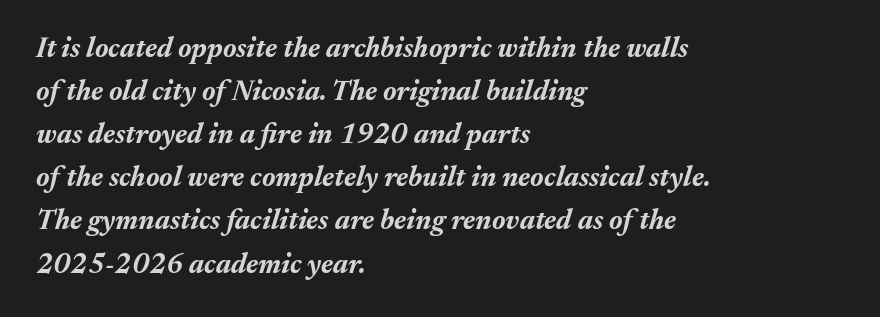
Q: Is the text bold? A: Yes.
Q: Is the text italic (slanted)? A: Yes, it leans right by about 17 degrees.
Q: Is the text underlined? A: No.
Q: How is the paragraph aligned? A: Left-aligned.
Q: Is the spacing between letters normal or unusually wide? A: Normal.
Q: Is the spacing between lines tight, normal or loose? A: Normal.
Q: Width (condensed, normal, or wide)? A: Normal.
Q: Stroke contrast? A: Medium.
Q: x-height? A: Medium.
Q: Monospaced? A: No.
